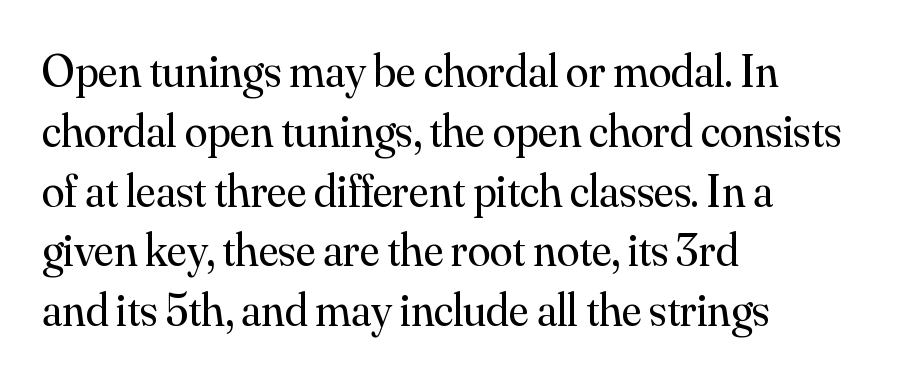
In terms of leading, this rendering sits right in the middle. The face used here is proportionally spaced, like ordinary book or web type. The space directly below the letters is spotless. Ordinary non-slanted type is in use.
